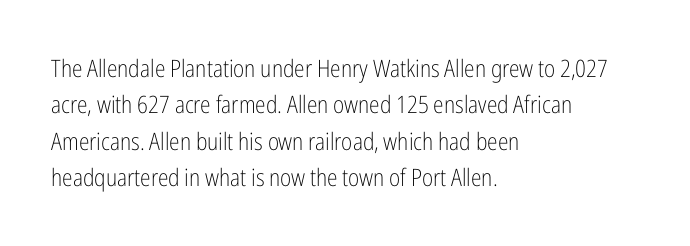
The foot of each line stays bare and open. These lines stack with their left ends in a neat column. Italic: no, the glyphs are upright roman. These lines sit exactly where default settings would place them.
